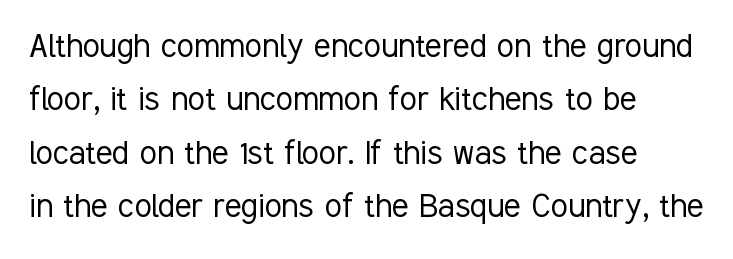
The face used here is proportionally spaced, like ordinary book or web type. Does the lettering tilt? It doesn't — this is upright. The foot of each line stays bare and open. Standard letterfit; no display-style spreading of the glyphs.
